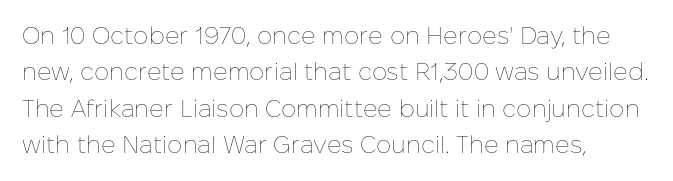
The image shows 24 px text type, upright; set left-aligned, normal line spacing (1.52x), normal letter spacing, not underlined.
